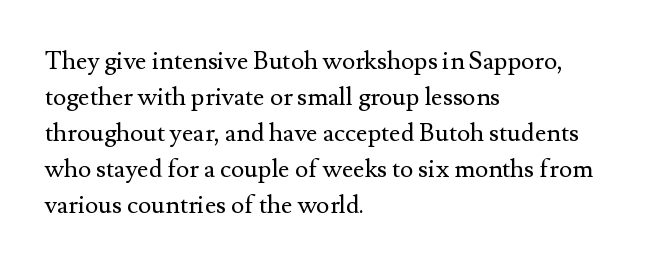
The image shows 25 px text type, upright; set left-aligned, normal line spacing (1.44x), normal letter spacing, not underlined.
